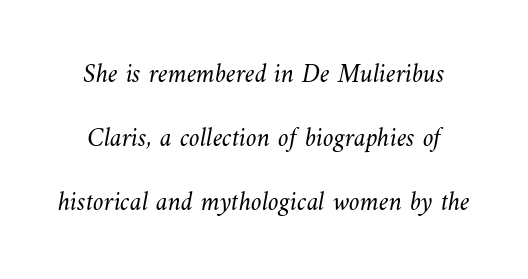
The image shows 27 px text type; set centered, loose line spacing (2.37x), normal letter spacing, not underlined.
